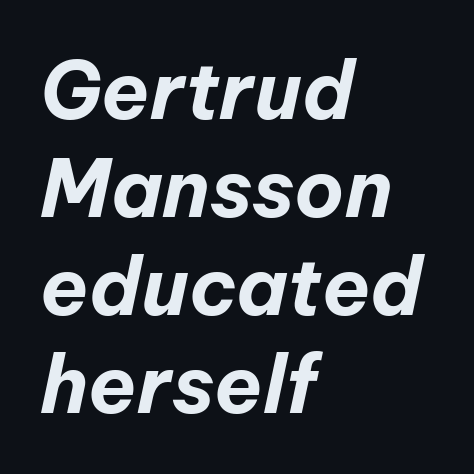
{"italic": "yes", "lean": "right", "slant_degrees": 12, "bold": "yes", "weight": "bold", "width": "normal", "stroke_contrast": "low", "x_height": "medium", "monospaced": "no", "underline": "no", "align": "left", "line_spacing_ratio": 1.24, "letter_spacing": "normal", "letter_spacing_em": 0.0, "glyph_px": 79}
